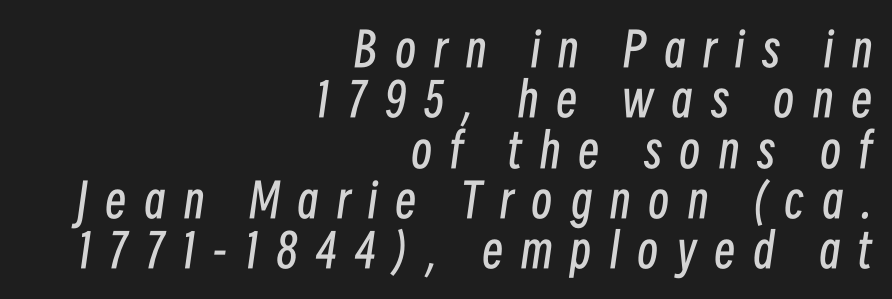
{"italic": "yes", "lean": "right", "slant_degrees": 8, "bold": "no", "weight": "regular", "width": "condensed", "stroke_contrast": "low", "x_height": "medium", "monospaced": "no", "underline": "no", "align": "right", "line_spacing": "tight", "line_spacing_ratio": 1.07, "letter_spacing": "wide", "letter_spacing_em": 0.38, "glyph_px": 47}
